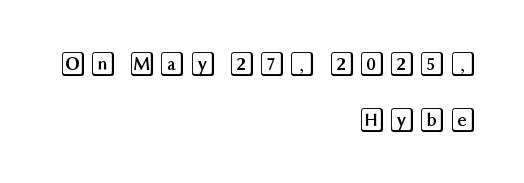
The image shows 25 px text type, upright; set right-aligned, loose line spacing (2.26x), not underlined.
